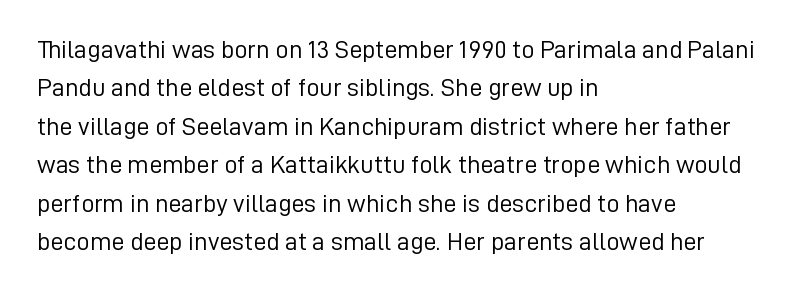
{"italic": "no", "bold": "no", "underline": "no", "align": "left", "line_spacing": "normal", "line_spacing_ratio": 1.48, "letter_spacing": "normal", "letter_spacing_em": 0.0, "glyph_px": 26}
